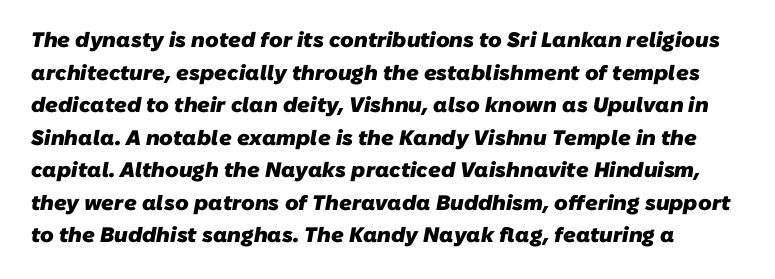
{"bold": "yes", "underline": "no", "line_spacing": "normal", "line_spacing_ratio": 1.55, "letter_spacing": "normal", "letter_spacing_em": 0.0, "glyph_px": 21}
